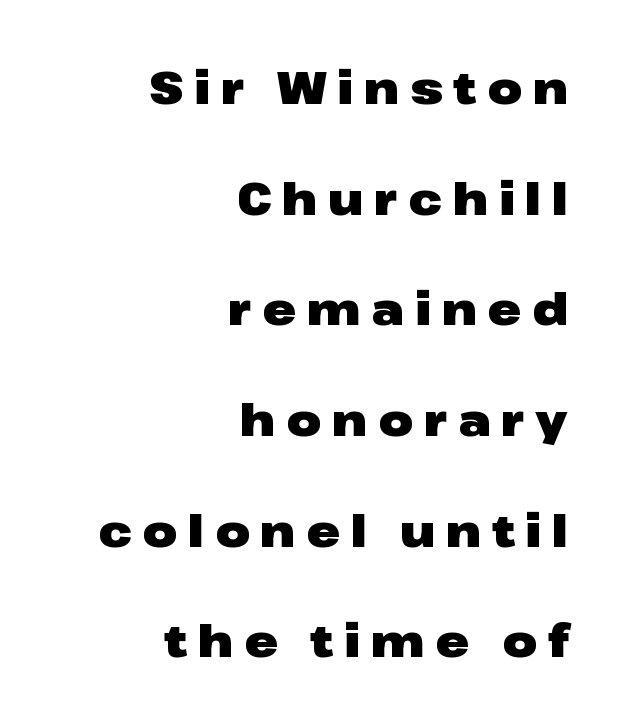
{"serif": "no", "italic": "no", "bold": "yes", "weight": "heavy", "width": "wide", "stroke_contrast": "low", "x_height": "medium", "monospaced": "no", "underline": "no", "align": "right", "line_spacing": "loose", "line_spacing_ratio": 2.46, "letter_spacing": "wide", "letter_spacing_em": 0.24, "glyph_px": 45}
